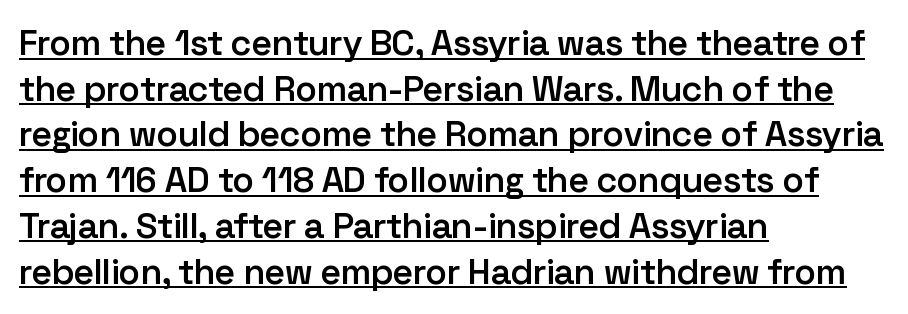
Proportional: the letters do not fall into vertical columns. In terms of leading, this rendering sits right in the middle. Caption: lettering with a line underneath. Reading down the block, your eye returns to a fixed left position each line.
